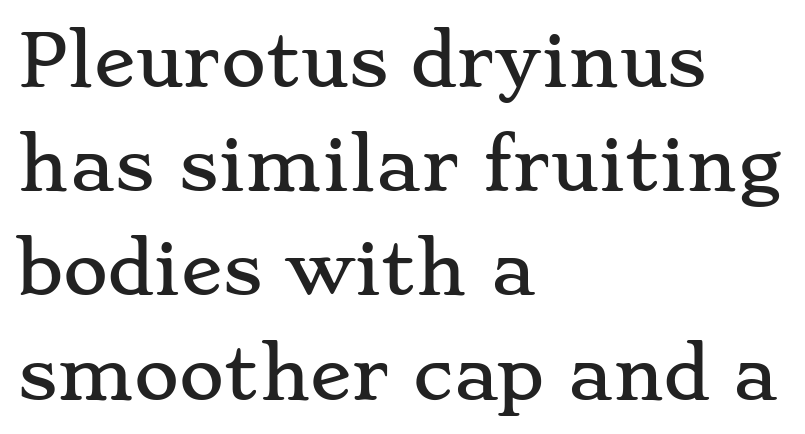
Spacing verdict: proportional, widths tailored to each character. Does extra space separate the letters? No, they use regular spacing. The letters stand upright; this is a roman face. Each line starts at the same left margin while the right side varies.
